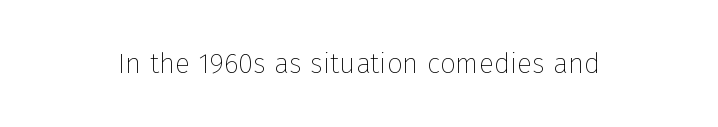
{"serif": "no", "italic": "no", "bold": "no", "weight": "thin", "width": "normal", "stroke_contrast": "low", "x_height": "medium", "monospaced": "no", "underline": "no", "letter_spacing": "normal", "letter_spacing_em": 0.0, "glyph_px": 28}
